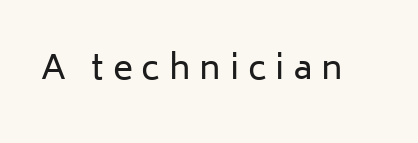
The characters display no serif detailing; their extremities are plain. No word sits above an underline. Stem width sits at or under what a default text font uses. Someone cranked the tracking dial way up on this one. Does the lettering tilt? It doesn't — this is upright. The passage shown is typed in a proportional face where columns would drift.
